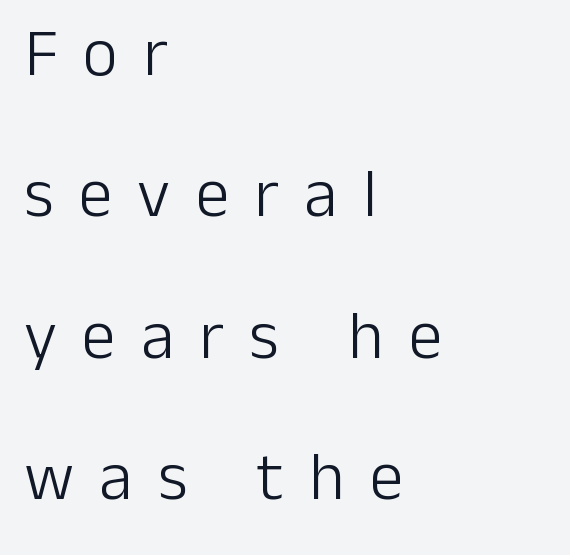
Each new line begins a long way beneath the previous one. Unlike a traditional serif, this face leaves its strokes unadorned. Each stroke keeps to a modest, everyday thickness or less. Where is the straight margin? On the left. Caption: expanded tracking, letters set apart. The axis of the letterforms is exactly vertical.
